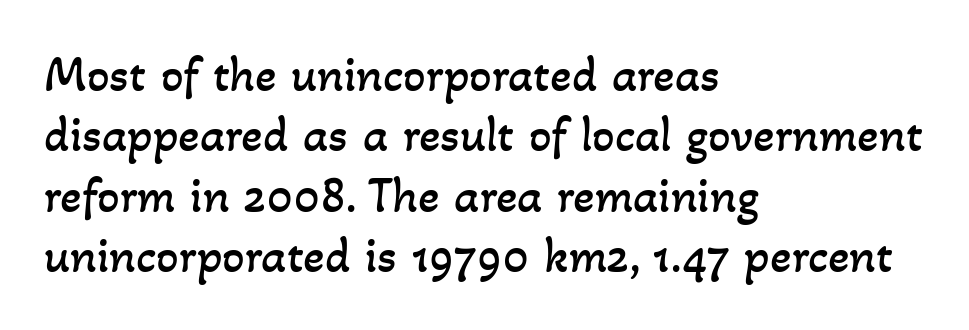
Each row of text sits above clean, open space. Character widths vary here, with narrow letters taking less room than wide ones. The paragraph has a hard left edge and a soft right edge. The letters sit at their default tracking, neither squeezed nor spread. Weight class: somewhere from thin through regular.
